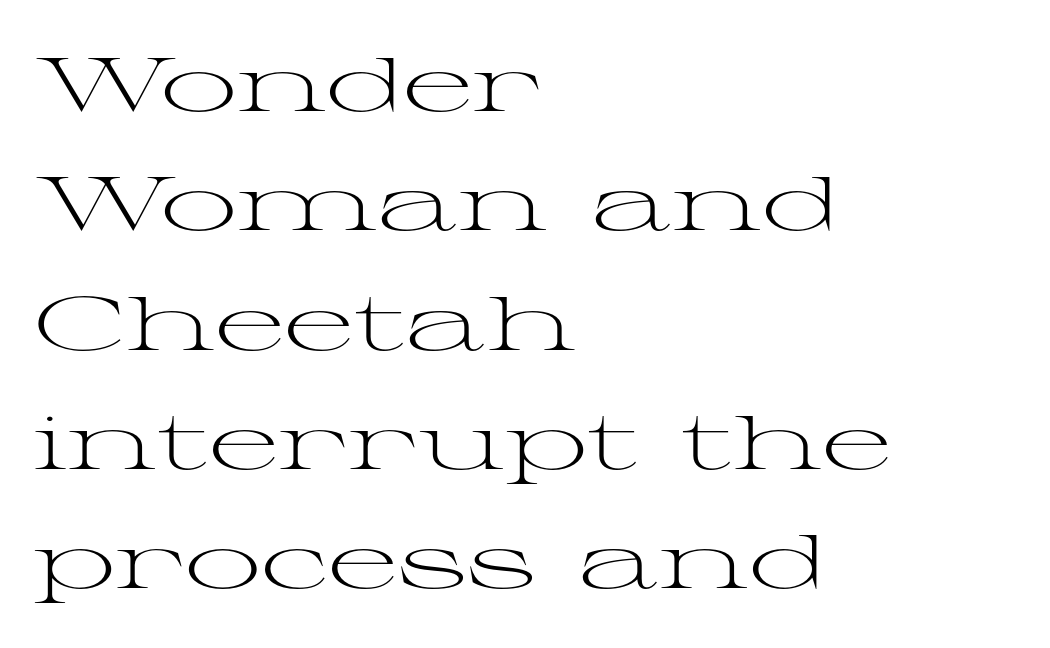
Q: Is the text bold? A: No.
Q: Is the text italic (slanted)? A: No, it is upright.
Q: Is the typeface a serif or a sans-serif typeface? A: Serif.
Q: Is the text underlined? A: No.
Q: How is the paragraph aligned? A: Left-aligned.
Q: Is the spacing between letters normal or unusually wide? A: Normal.
Q: Is the spacing between lines tight, normal or loose? A: Normal.
Q: Width (condensed, normal, or wide)? A: Wide.
Q: Stroke contrast? A: Medium.
Q: x-height? A: Medium.
Q: Monospaced? A: No.
